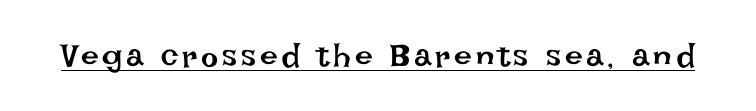
The image shows 32 px regular-weight type, upright; set underlined; low stroke contrast and a large x-height.
